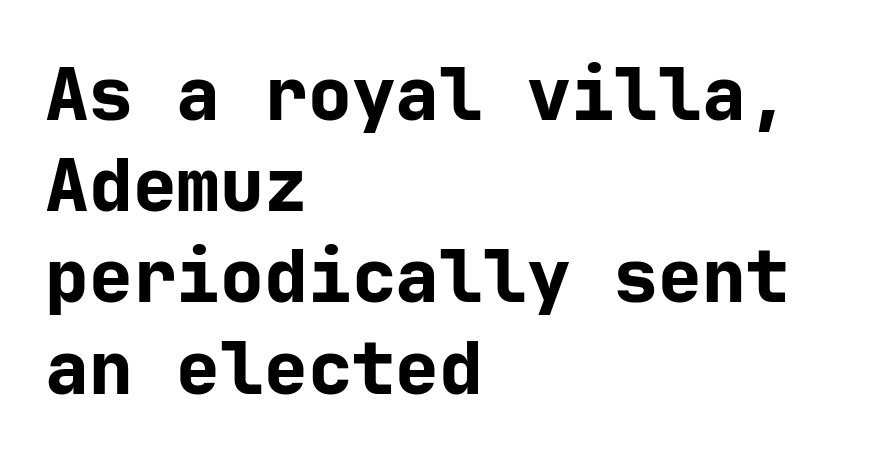
The image shows 73 px bold sans-serif type, upright; set left-aligned, normal line spacing (1.25x), normal letter spacing, not underlined; low stroke contrast and a medium x-height.
